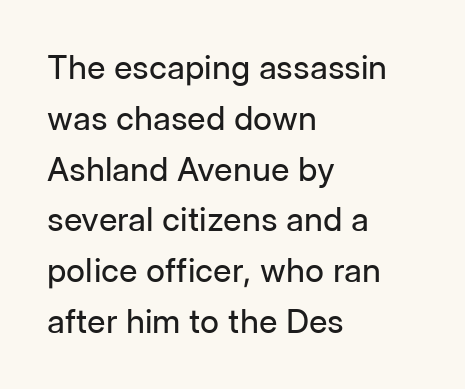
Decoration check: the copy has no underline. Inter-character spacing is left at the font's built-in metrics. A light-to-regular cut is what we see here. Letterform terminals end flat and unadorned throughout the passage. The rendering uses a moderate line-height, typical for paragraphs.
